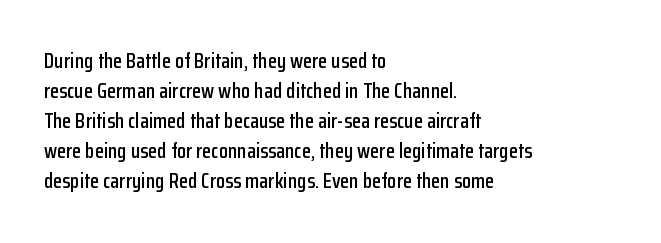
{"italic": "no", "underline": "no", "align": "left", "line_spacing": "normal", "line_spacing_ratio": 1.43, "letter_spacing": "normal", "letter_spacing_em": 0.0, "glyph_px": 21}
